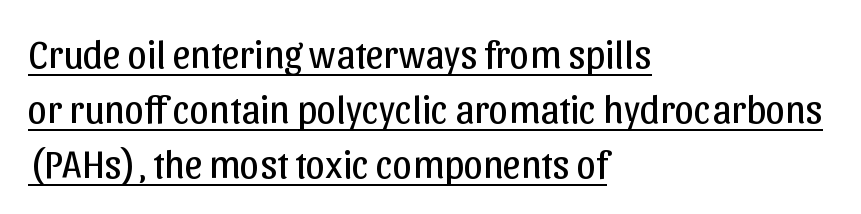
A rule runs beneath these lines of type. A sans-serif font was chosen for this passage. The lines are quadded left. Nope, not italic — everything's standing straight. The strokes are not fattened; the text isn't bold. Tracking value appears to be zero — textbook default spacing.
